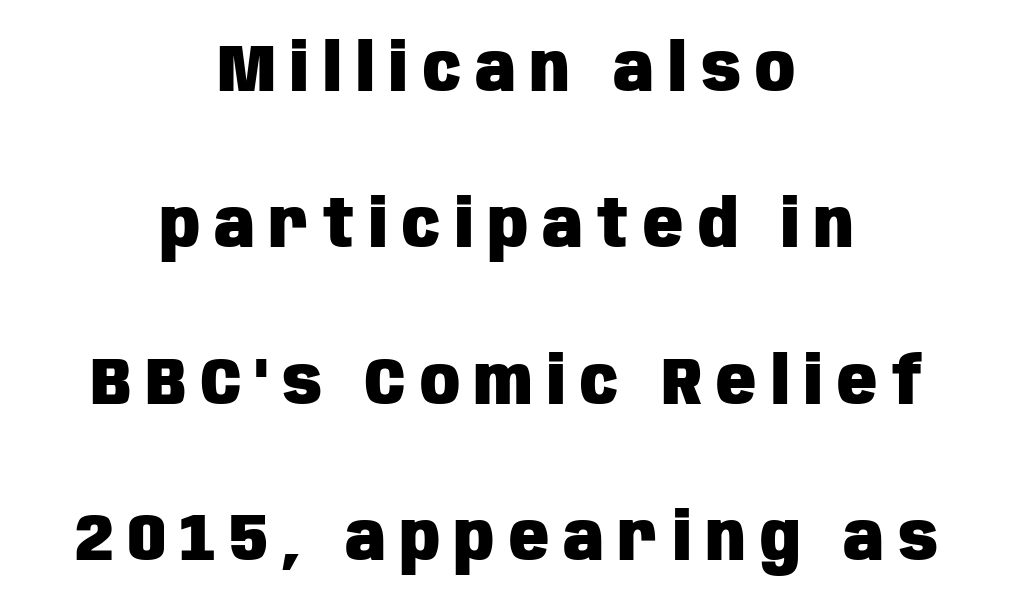
The image shows 66 px heavy, condensed sans-serif type, upright; set centered, loose line spacing (2.37x), unusually wide letter spacing (+0.22 em), not underlined; low stroke contrast and a large x-height.
